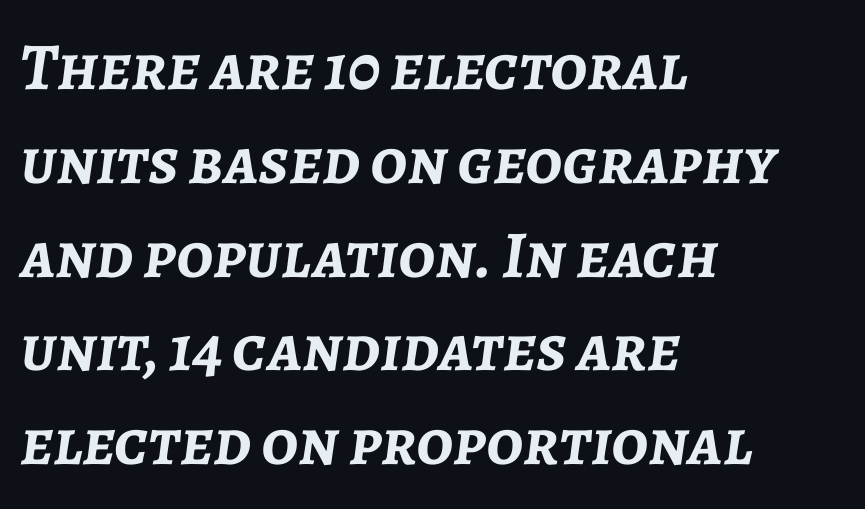
The image shows 67 px semibold type, italic (leaning right); set left-aligned, normal line spacing (1.4x), normal letter spacing, not underlined; low stroke contrast and a medium x-height.
